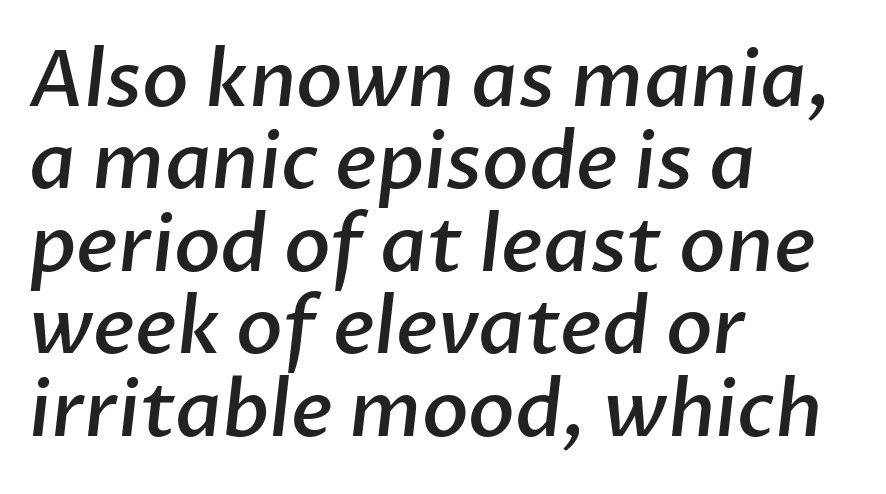
The face used here is proportionally spaced, like ordinary book or web type. Tightly led — the rows are bunched. Casual observation: everything's shoved over to the left. The face used here is rendered with its standard letterfit. On the weight axis this lands at semibold, roughly 600. The specimen omits any rule beneath the text block's lines.
